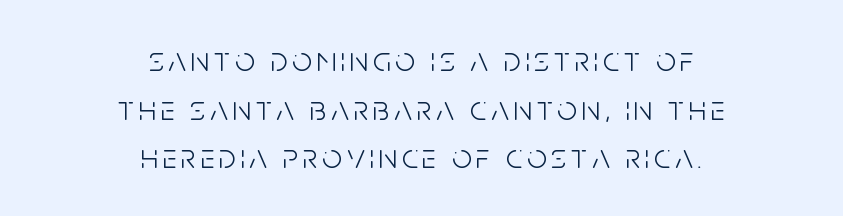
The image shows 35 px light, condensed sans-serif type, upright; set centered, normal line spacing (1.39x), not underlined; low stroke contrast and a large x-height.
